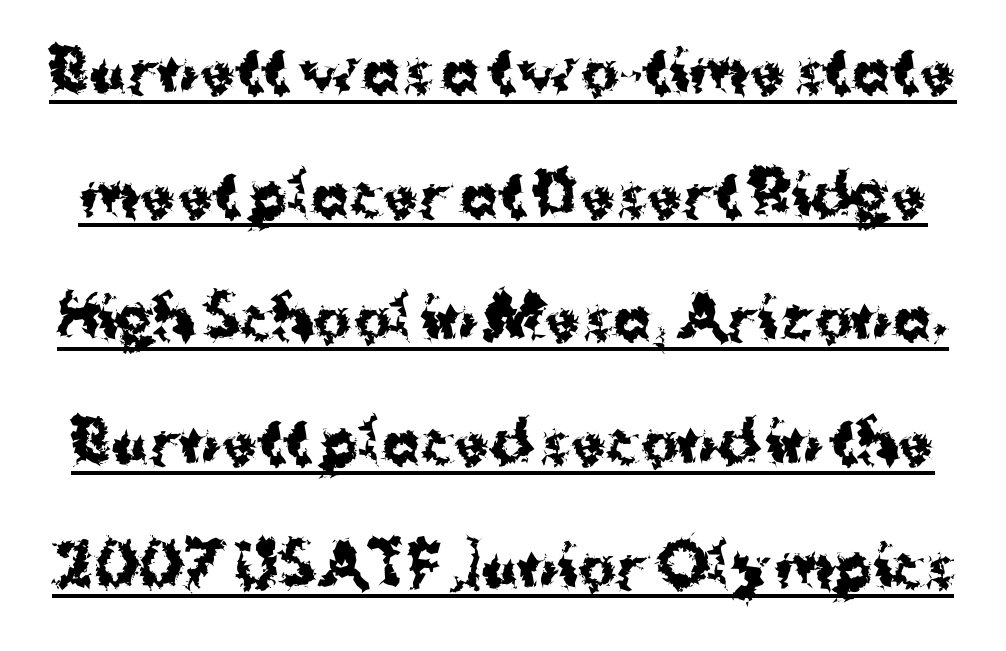
Q: Is the text bold? A: Yes.
Q: Is the text italic (slanted)? A: No, it is upright.
Q: Is the typeface a serif or a sans-serif typeface? A: Sans-serif.
Q: Is the text underlined? A: Yes.
Q: Is the spacing between letters normal or unusually wide? A: Normal.
Q: Is the spacing between lines tight, normal or loose? A: Loose.
Q: Width (condensed, normal, or wide)? A: Normal.
Q: Stroke contrast? A: Medium.
Q: x-height? A: Medium.
Q: Monospaced? A: No.
